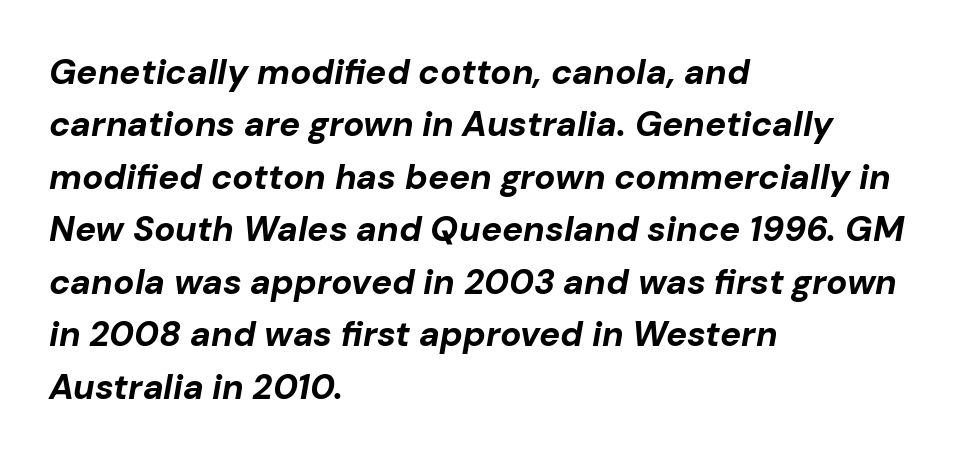
The image shows 35 px bold type, italic (leaning right); set left-aligned, normal line spacing (1.5x), normal letter spacing, not underlined; low stroke contrast and a medium x-height.
